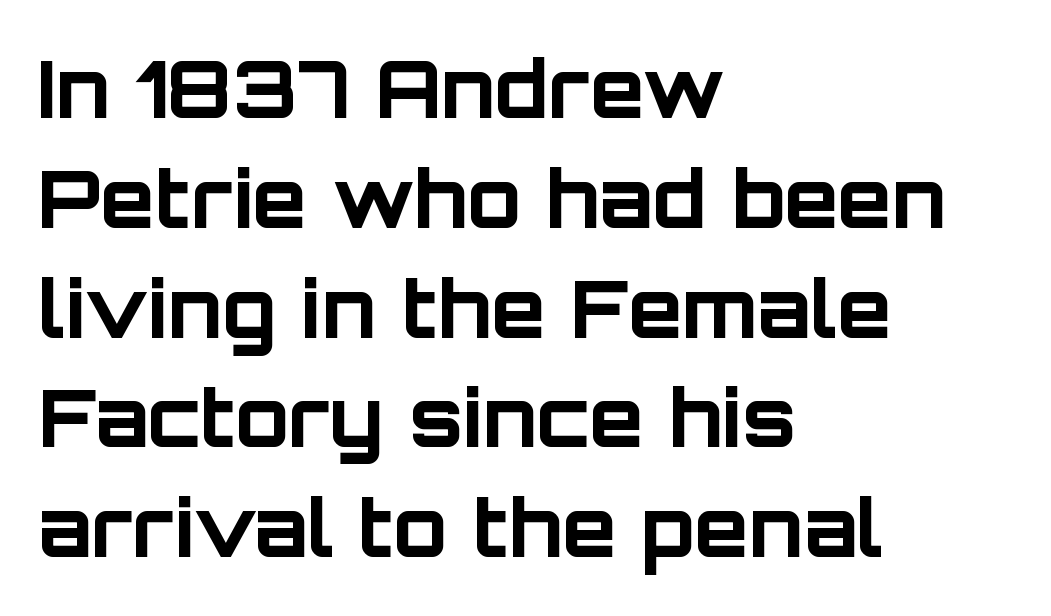
{"serif": "no", "italic": "no", "bold": "yes", "weight": "bold", "width": "normal", "stroke_contrast": "low", "x_height": "large", "monospaced": "no", "underline": "no", "align": "left", "line_spacing": "normal", "line_spacing_ratio": 1.39, "letter_spacing": "normal", "letter_spacing_em": 0.0, "glyph_px": 79}
